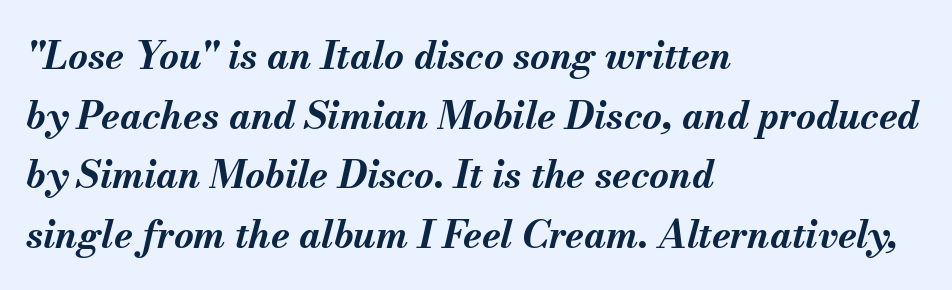
The strokes are fattened all the way to bold. Evenly set lines give the paragraph a standard silhouette. Check the space under the baseline: it is left empty. Is the type slanted? Yes — the strokes lean at a clear angle. Think of a printed novel: that variable character pitch is what you see here.
